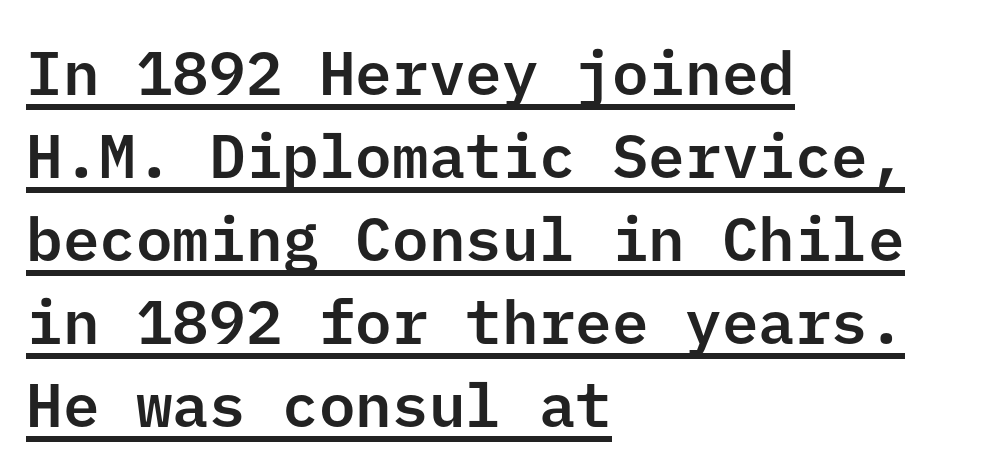
{"serif": "no", "italic": "no", "width": "normal", "stroke_contrast": "low", "x_height": "medium", "underline": "yes", "align": "left", "line_spacing": "normal", "line_spacing_ratio": 1.36, "letter_spacing": "normal", "letter_spacing_em": 0.0, "glyph_px": 61}
